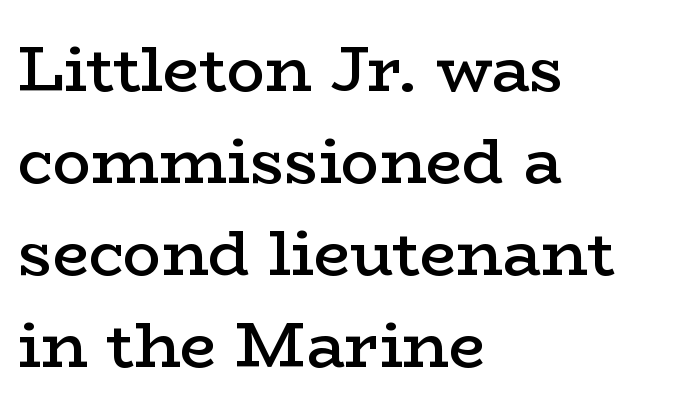
{"serif": "yes", "italic": "no", "bold": "semi", "weight": "semibold", "width": "wide", "stroke_contrast": "low", "x_height": "medium", "monospaced": "no", "underline": "no", "align": "left", "line_spacing": "normal", "line_spacing_ratio": 1.44, "letter_spacing": "normal", "letter_spacing_em": 0.0, "glyph_px": 64}
